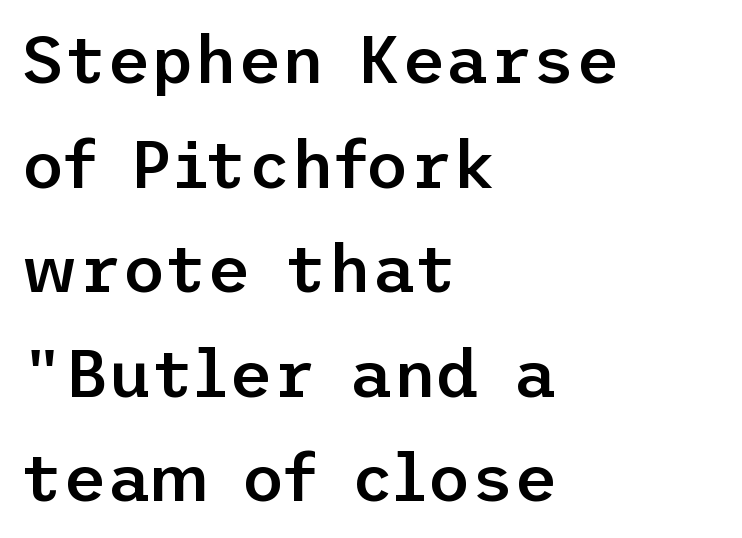
{"serif": "no", "italic": "no", "bold": "semi", "weight": "semibold", "width": "normal", "stroke_contrast": "low", "x_height": "medium", "underline": "no", "align": "left", "line_spacing": "normal", "line_spacing_ratio": 1.56, "letter_spacing": "normal", "letter_spacing_em": 0.0, "glyph_px": 67}
